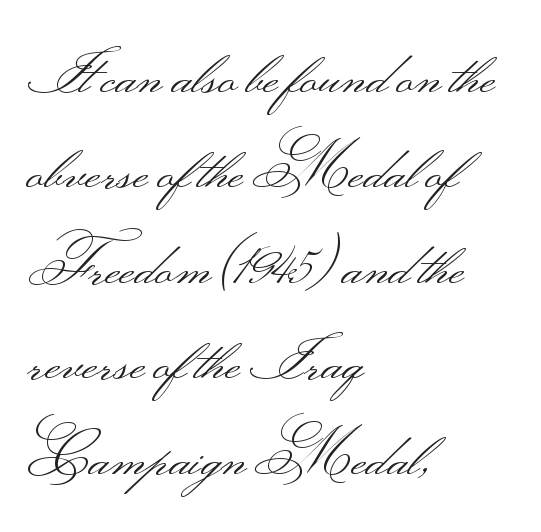
Q: Is the text bold? A: No.
Q: Is the text italic (slanted)? A: Yes.
Q: Is the typeface a serif or a sans-serif typeface? A: Sans-serif.
Q: Is the text underlined? A: No.
Q: How is the paragraph aligned? A: Left-aligned.
Q: Is the spacing between letters normal or unusually wide? A: Normal.
Q: Is the spacing between lines tight, normal or loose? A: Normal.
Q: Width (condensed, normal, or wide)? A: Wide.
Q: Stroke contrast? A: Medium.
Q: Monospaced? A: No.
